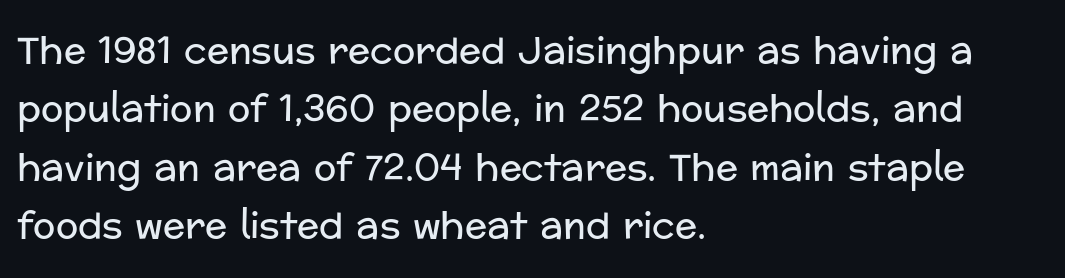
Q: Is the text bold? A: No.
Q: Is the text italic (slanted)? A: No, it is upright.
Q: Is the typeface a serif or a sans-serif typeface? A: Sans-serif.
Q: Is the text underlined? A: No.
Q: How is the paragraph aligned? A: Left-aligned.
Q: Is the spacing between letters normal or unusually wide? A: Normal.
Q: Is the spacing between lines tight, normal or loose? A: Normal.
Q: Width (condensed, normal, or wide)? A: Normal.
Q: Stroke contrast? A: Low.
Q: x-height? A: Medium.
Q: Monospaced? A: No.
